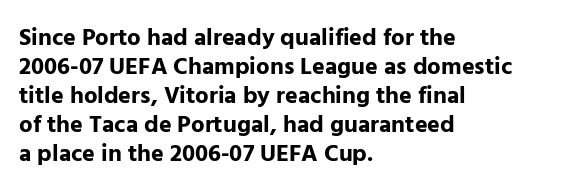
Q: Is the text bold? A: Yes.
Q: Is the text italic (slanted)? A: No, it is upright.
Q: Is the text underlined? A: No.
Q: How is the paragraph aligned? A: Left-aligned.
Q: Is the spacing between letters normal or unusually wide? A: Normal.
